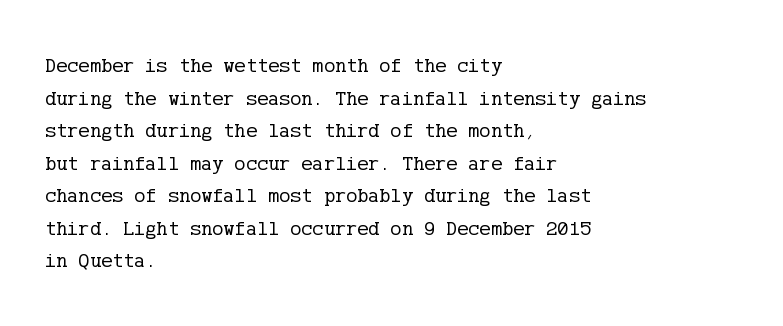
The image shows 21 px text type, upright; set left-aligned, normal line spacing (1.55x), normal letter spacing, not underlined.
